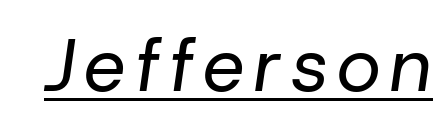
Q: Is the text bold? A: No.
Q: Is the text italic (slanted)? A: Yes, it leans right by about 8 degrees.
Q: Is the text underlined? A: Yes.
Q: Width (condensed, normal, or wide)? A: Normal.
Q: Stroke contrast? A: Low.
Q: x-height? A: Medium.
Q: Monospaced? A: No.
